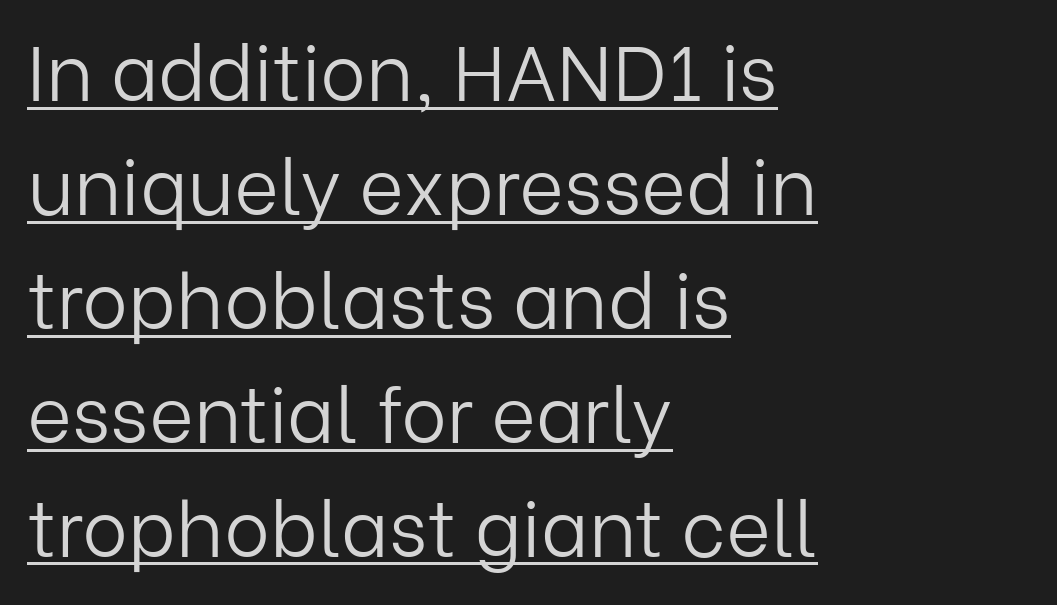
Q: Is the text bold? A: No.
Q: Is the text italic (slanted)? A: No, it is upright.
Q: Is the typeface a serif or a sans-serif typeface? A: Sans-serif.
Q: Is the text underlined? A: Yes.
Q: How is the paragraph aligned? A: Left-aligned.
Q: Is the spacing between letters normal or unusually wide? A: Normal.
Q: Is the spacing between lines tight, normal or loose? A: Normal.
Q: Width (condensed, normal, or wide)? A: Normal.
Q: Stroke contrast? A: Low.
Q: x-height? A: Medium.
Q: Monospaced? A: No.
